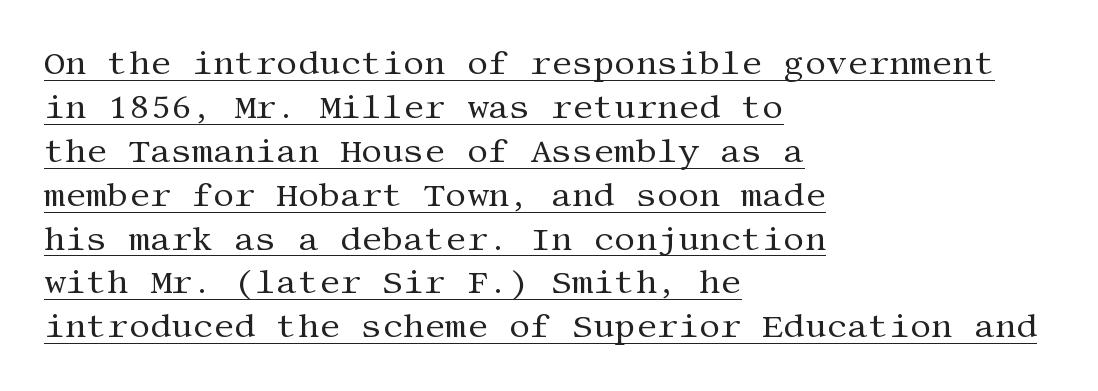
Quick note: underline on. Caption: multi-line text, flush left, ragged right. Rendered with straight, roman letterforms. Does the leading feel generous? No, just average. Note: serifs present on the glyphs.
